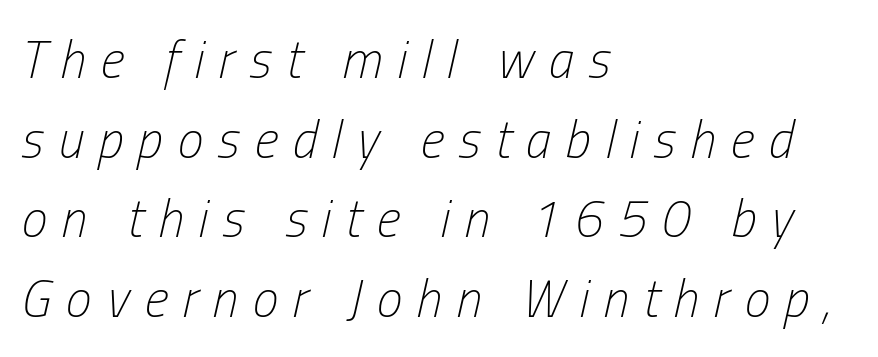
Q: Is the text bold? A: No.
Q: Is the text italic (slanted)? A: Yes, it leans right by about 13 degrees.
Q: Is the text underlined? A: No.
Q: How is the paragraph aligned? A: Left-aligned.
Q: Is the spacing between letters normal or unusually wide? A: Unusually wide.
Q: Is the spacing between lines tight, normal or loose? A: Normal.
Q: Width (condensed, normal, or wide)? A: Condensed.
Q: Stroke contrast? A: Low.
Q: x-height? A: Medium.
Q: Monospaced? A: No.
